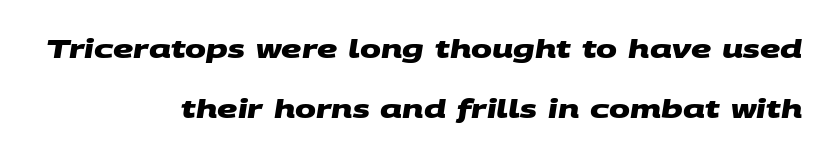
Short and long lines alike share a common ending point at right. Nobody drew a line under any word here. Vertically, the passage feels expansive, rows floating well apart. Honestly, the letter spacing is just normal — you wouldn't notice it.
